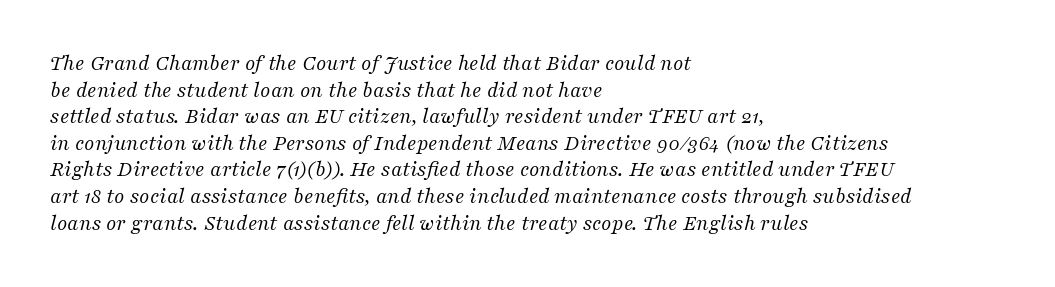
Emphasis-style slanted type is in use. In CSS terms this would be text-align: left. This rendering features lettering with no underline. Each word holds together tightly as a unit, with standard inter-letter gaps. Weight: regular or lighter.
